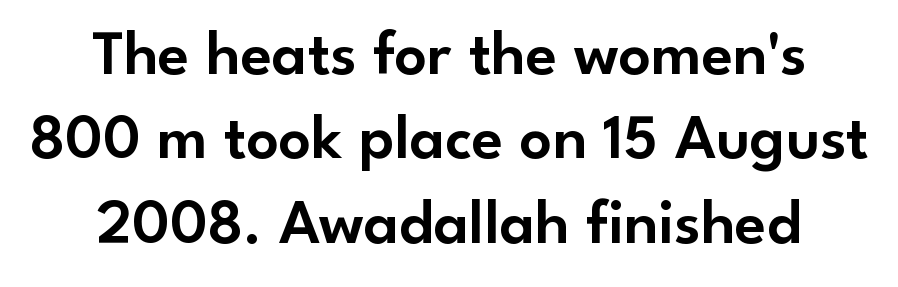
{"serif": "no", "italic": "no", "width": "normal", "stroke_contrast": "low", "x_height": "small", "monospaced": "no", "underline": "no", "line_spacing": "normal", "line_spacing_ratio": 1.32, "letter_spacing": "normal", "letter_spacing_em": 0.0, "glyph_px": 64}
